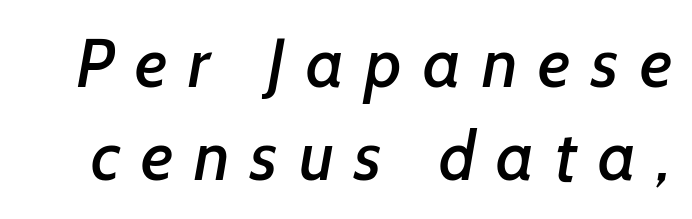
Honestly, there is no underline to notice here at all. The face used here is rendered with a markedly widened letterfit. Does the leading feel generous? No, just average. Looks like regular typesetting: each glyph gets only the width it needs. Observe the absence of serifs on each vertical stroke in this sample.
